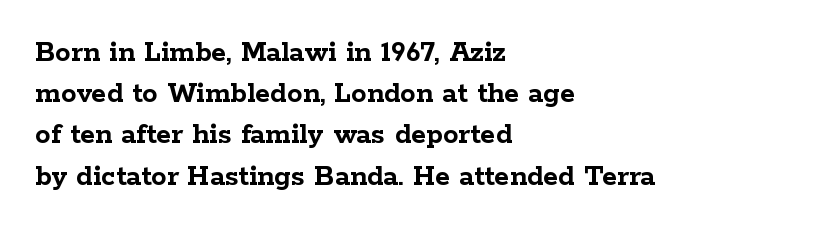
This rendering uses left alignment, leaving the right contour irregular. How would I describe the line gaps? Plain and ordinary. Honestly, there is no underline to notice here at all. Note the varied advance widths — an 'i' is clearly narrower than an 'm'. Heavy, bold letterforms. This sample uses a serif face.
